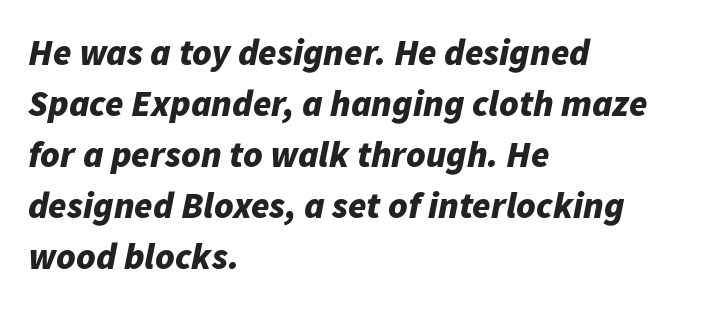
{"italic": "yes", "lean": "right", "slant_degrees": 11, "bold": "yes", "weight": "bold", "width": "normal", "stroke_contrast": "low", "x_height": "medium", "monospaced": "no", "underline": "no", "align": "left", "line_spacing": "normal", "line_spacing_ratio": 1.38, "letter_spacing": "normal", "letter_spacing_em": 0.0, "glyph_px": 37}
